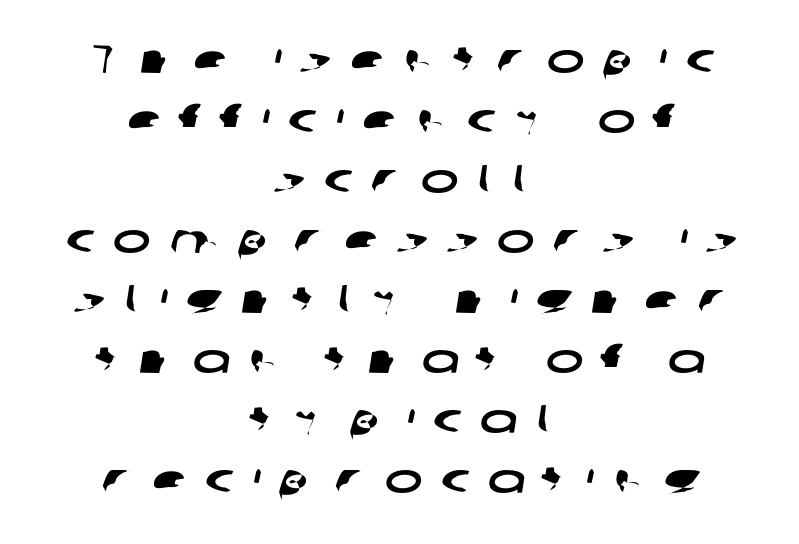
{"serif": "no", "width": "wide", "stroke_contrast": "low", "x_height": "medium", "monospaced": "no", "underline": "no", "align": "center", "line_spacing": "normal", "line_spacing_ratio": 1.5, "letter_spacing": "wide", "letter_spacing_em": 0.46, "glyph_px": 40}
